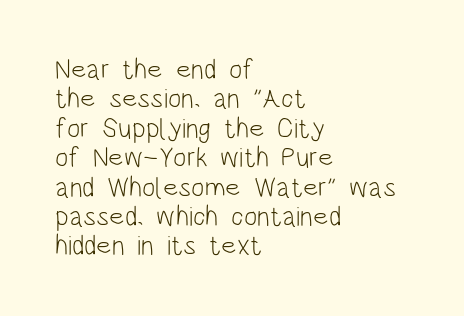
Q: Is the text bold? A: No.
Q: Is the text italic (slanted)? A: No, it is upright.
Q: Is the typeface a serif or a sans-serif typeface? A: Sans-serif.
Q: Is the text underlined? A: No.
Q: How is the paragraph aligned? A: Left-aligned.
Q: Is the spacing between letters normal or unusually wide? A: Normal.
Q: Is the spacing between lines tight, normal or loose? A: Tight.
Q: Width (condensed, normal, or wide)? A: Condensed.
Q: Stroke contrast? A: Low.
Q: x-height? A: Large.
Q: Monospaced? A: No.
